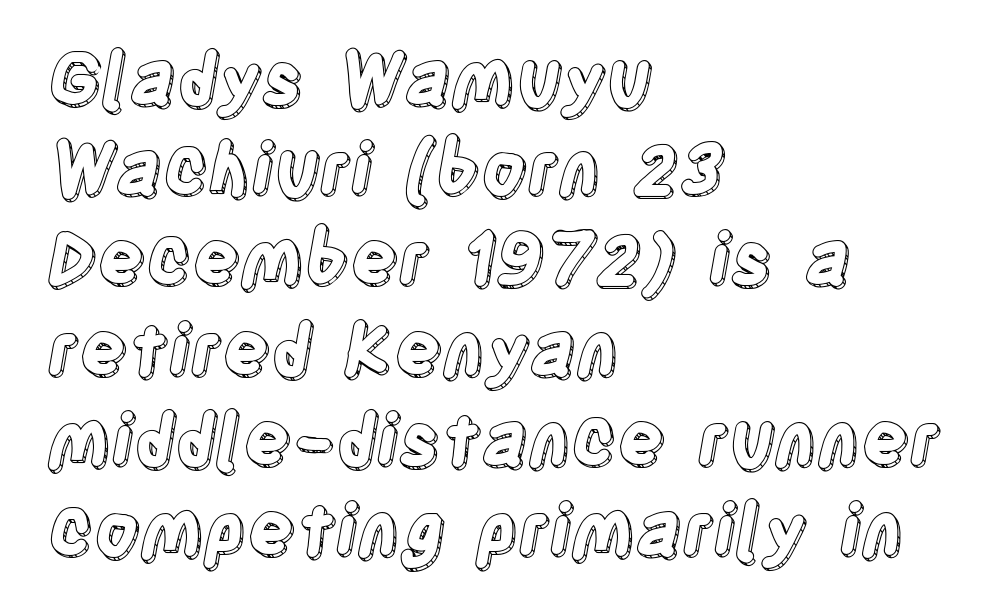
The image shows 71 px condensed type; set left-aligned, normal line spacing (1.27x), normal letter spacing, not underlined; a large x-height.
